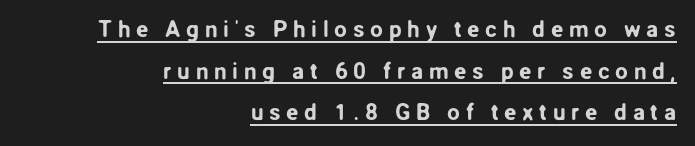
Decoration check: the copy is underlined. Glyph-to-glyph distance is far greater than everyday printed text. Rendered with straight, roman letterforms. Right-aligned paragraph, ragged on the left.
